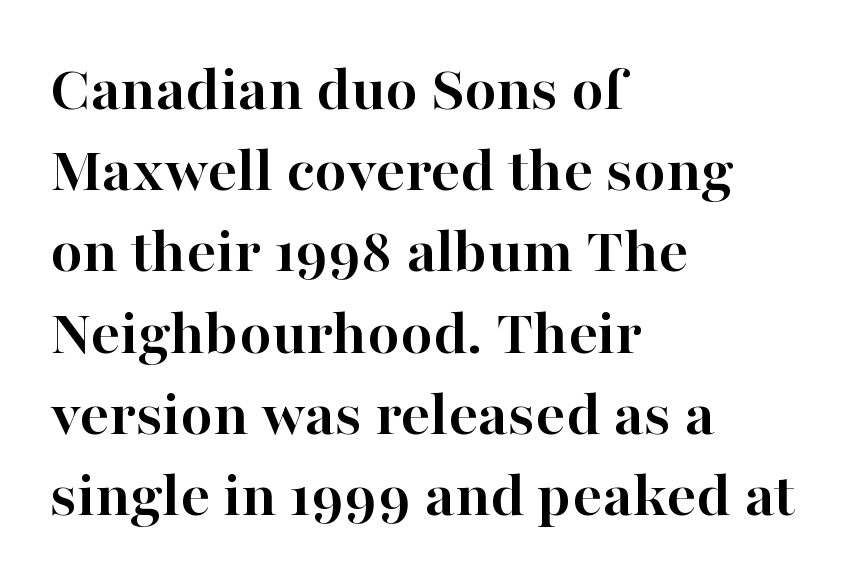
{"serif": "yes", "italic": "no", "bold": "yes", "weight": "semibold", "width": "normal", "stroke_contrast": "high", "x_height": "medium", "monospaced": "no", "underline": "no", "align": "left", "line_spacing_ratio": 1.23, "letter_spacing": "normal", "letter_spacing_em": 0.0, "glyph_px": 66}
